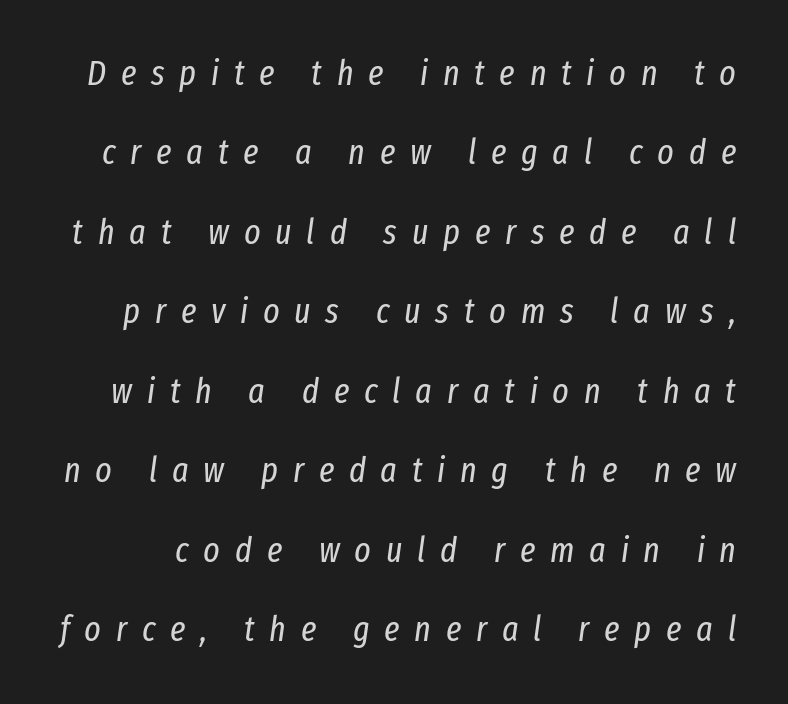
The image shows 35 px regular-weight, condensed type, italic (leaning right); set loose line spacing (2.27x), unusually wide letter spacing (+0.42 em), not underlined; low stroke contrast and a medium x-height.
